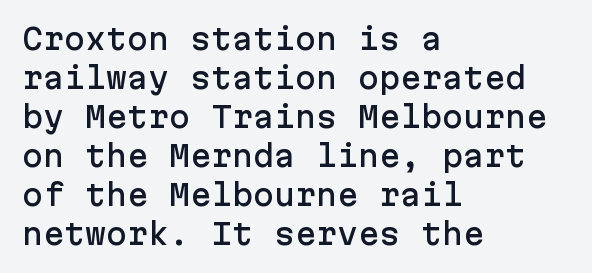
{"serif": "no", "italic": "no", "width": "normal", "stroke_contrast": "low", "x_height": "medium", "underline": "no", "align": "left", "line_spacing": "normal", "line_spacing_ratio": 1.39, "letter_spacing": "normal", "letter_spacing_em": 0.0, "glyph_px": 28}
